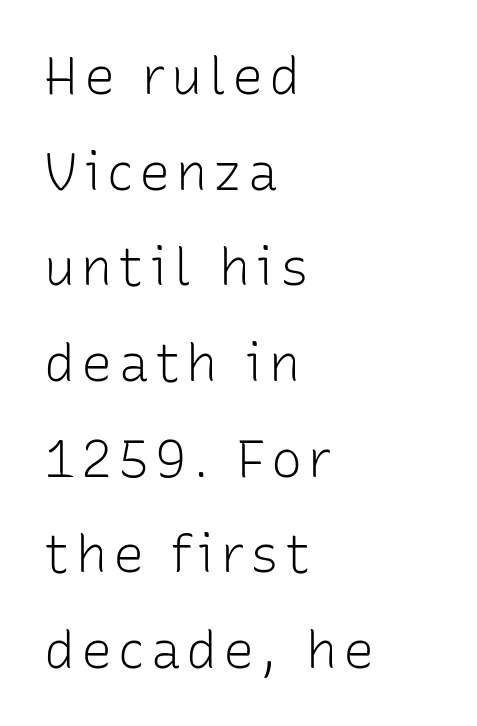
{"serif": "no", "italic": "no", "bold": "no", "weight": "light", "width": "normal", "stroke_contrast": "low", "x_height": "medium", "monospaced": "no", "underline": "no", "align": "left", "line_spacing_ratio": 1.84, "glyph_px": 52}
